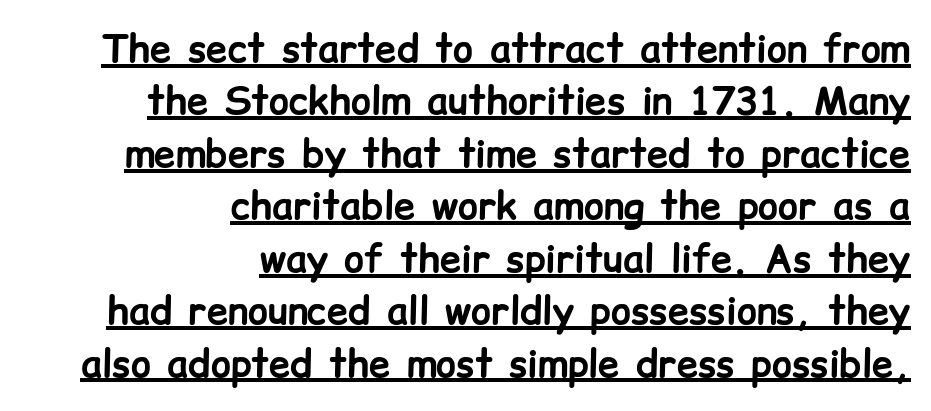
These lines keep a tight, regular rhythm from letter to letter. A typesetter would call this proportional, since set widths differ per character. Style check: upright. Right-aligned paragraph, ragged on the left. The passage shown is emphatically bold. Quick note: underline on.
